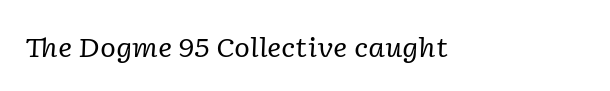
Q: Is the text bold? A: No.
Q: Is the text italic (slanted)? A: Yes, it leans right by about 2 degrees.
Q: Is the text underlined? A: No.
Q: Is the spacing between letters normal or unusually wide? A: Normal.
